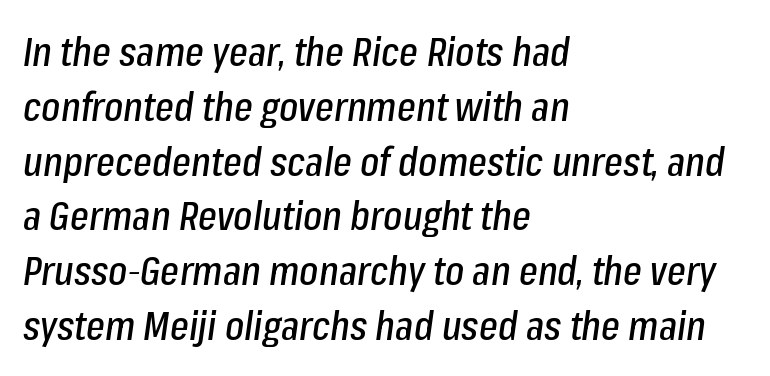
Q: Is the text italic (slanted)? A: Yes, it leans right by about 8 degrees.
Q: Is the text underlined? A: No.
Q: How is the paragraph aligned? A: Left-aligned.
Q: Is the spacing between letters normal or unusually wide? A: Normal.
Q: Is the spacing between lines tight, normal or loose? A: Normal.
Q: Width (condensed, normal, or wide)? A: Condensed.
Q: Stroke contrast? A: Low.
Q: x-height? A: Medium.
Q: Monospaced? A: No.
